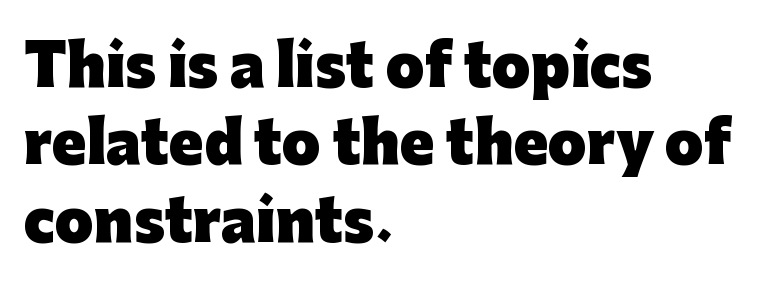
Vertical spacing — default. The paragraph has a hard left edge and a soft right edge. Rule under the text: the space is simply empty. In terms of letterform style, serifs are entirely absent. Character widths vary here, with narrow letters taking less room than wide ones. Characters remain perfectly vertical along every line.
